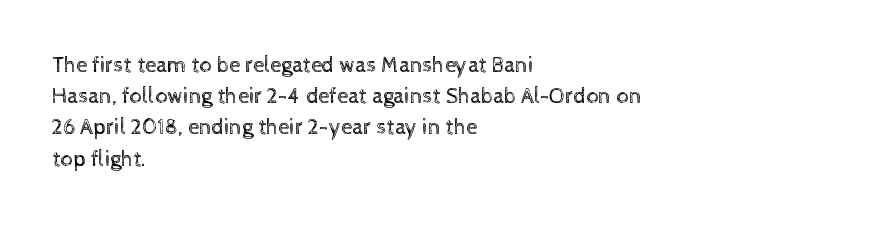
{"italic": "no", "bold": "no", "underline": "no", "align": "left", "line_spacing": "normal", "line_spacing_ratio": 1.42, "letter_spacing": "normal", "letter_spacing_em": 0.0, "glyph_px": 22}
